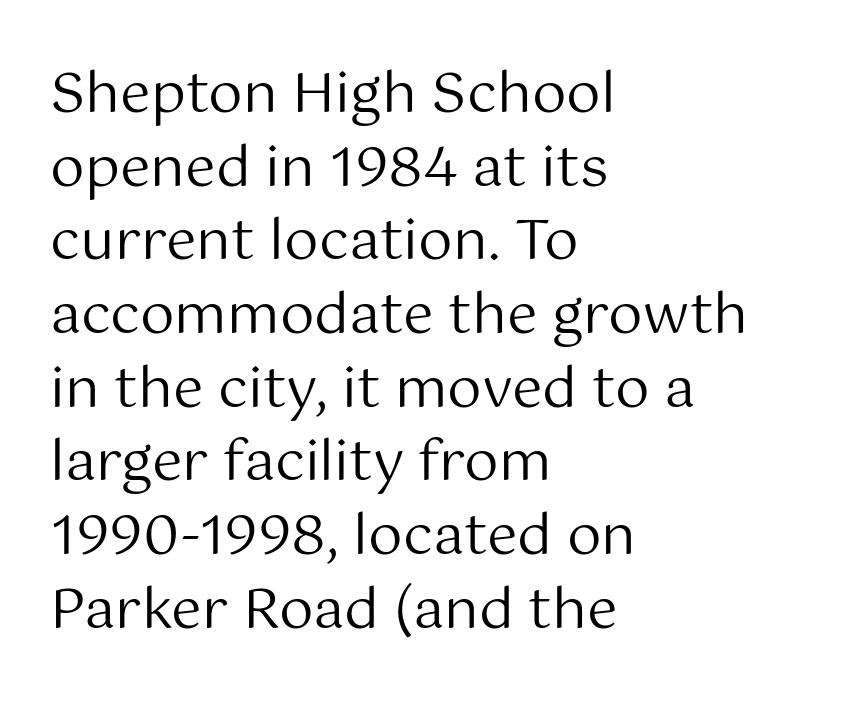
Look at the bottom of the vertical strokes: they stop flat, with no serifs. Heaviness? Minimal to ordinary, like unemphasized prose. Students, observe: this is what conventionally led text looks like. These lines were composed using upright roman letters. The area under the type is left untouched. Between one letter and the next there's only the usual sliver of space.
